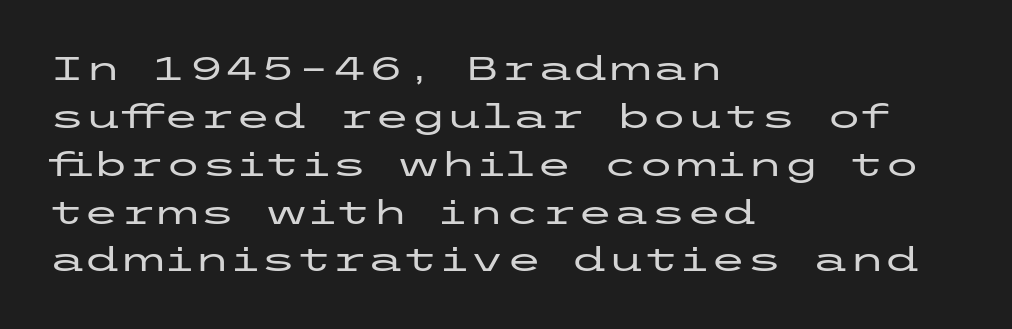
The image shows 33 px wide sans-serif type, upright; set left-aligned, normal line spacing (1.45x), normal letter spacing, not underlined; low stroke contrast and a medium x-height.
